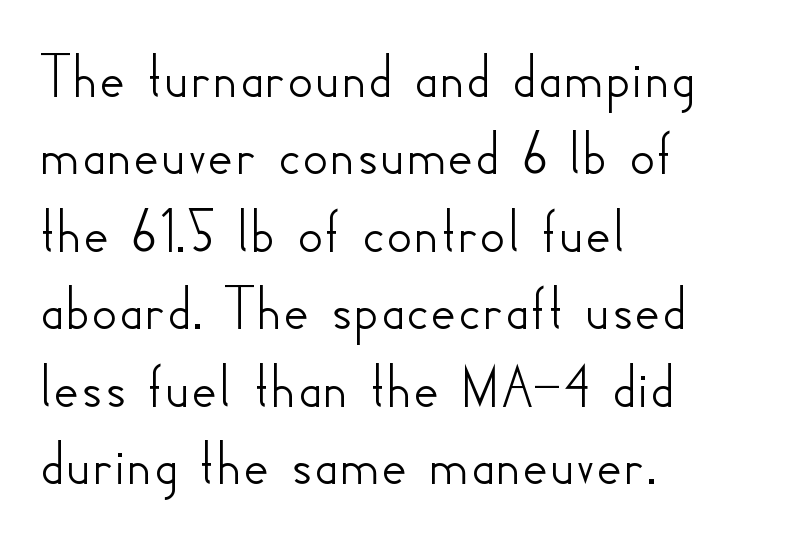
The image shows 64 px sans-serif type, upright; set left-aligned, line spacing 1.21x, normal letter spacing, not underlined; low stroke contrast and a small x-height.
